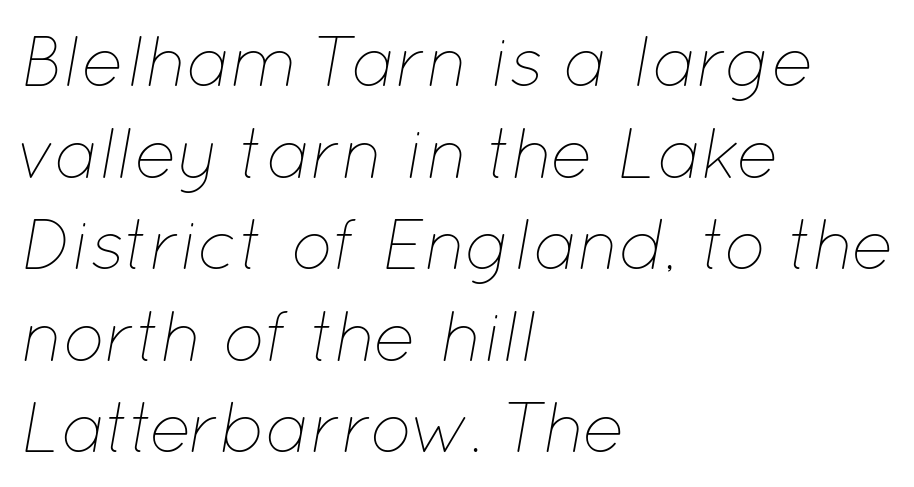
The image shows 71 px thin type, italic (leaning right); set left-aligned, normal line spacing (1.29x), normal letter spacing, not underlined; low stroke contrast and a medium x-height.
